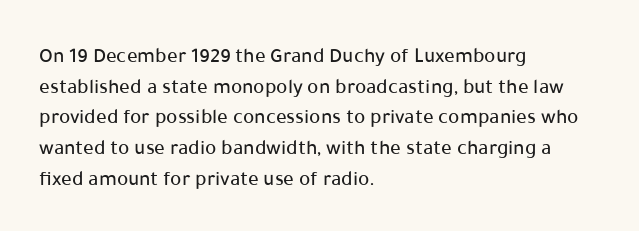
The image shows 21 px text type, upright; set left-aligned, normal line spacing (1.46x), normal letter spacing, not underlined.
